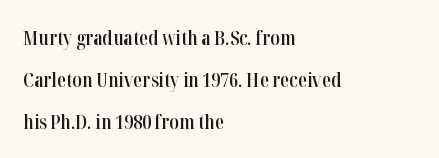
Q: Is the text bold? A: Semi-bold.
Q: Is the text italic (slanted)? A: No, it is upright.
Q: Is the text underlined? A: No.
Q: How is the paragraph aligned? A: Left-aligned.
Q: Is the spacing between letters normal or unusually wide? A: Normal.
Q: Is the spacing between lines tight, normal or loose? A: Loose.
